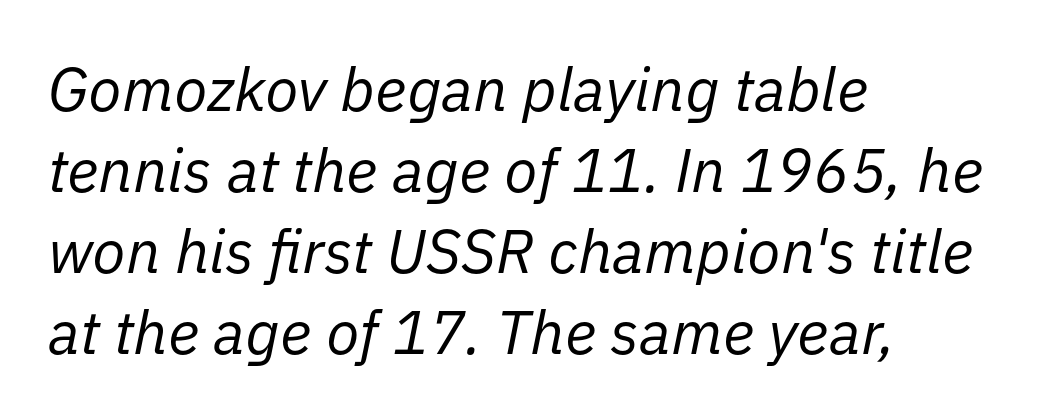
{"italic": "yes", "lean": "right", "slant_degrees": 11, "bold": "no", "weight": "regular", "width": "normal", "stroke_contrast": "low", "x_height": "medium", "monospaced": "no", "underline": "no", "align": "left", "line_spacing": "normal", "line_spacing_ratio": 1.33, "letter_spacing": "normal", "letter_spacing_em": 0.0, "glyph_px": 61}
